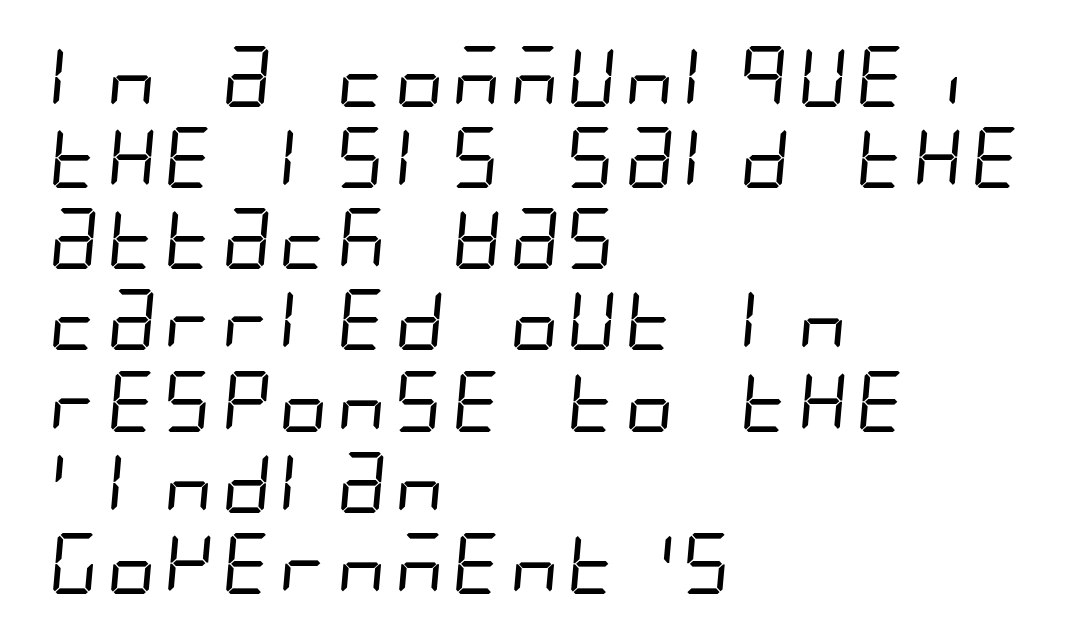
Q: Is the text bold? A: No.
Q: Is the typeface a serif or a sans-serif typeface? A: Sans-serif.
Q: Is the text underlined? A: No.
Q: How is the paragraph aligned? A: Left-aligned.
Q: Is the spacing between letters normal or unusually wide? A: Normal.
Q: Is the spacing between lines tight, normal or loose? A: Normal.
Q: Width (condensed, normal, or wide)? A: Condensed.
Q: Stroke contrast? A: Low.
Q: x-height? A: Large.
